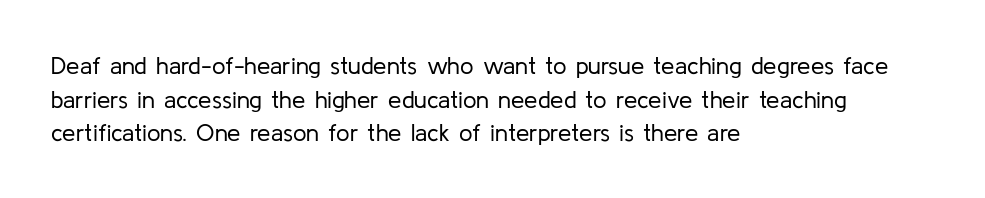
The image shows 24 px text type, upright; set left-aligned, normal line spacing (1.4x), normal letter spacing, not underlined.
